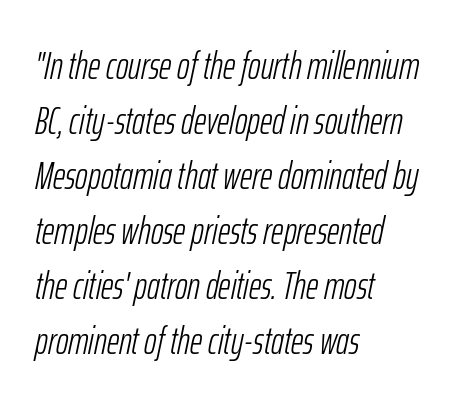
A classic flush-left, rag-right setting is used for this passage. These lines keep a tight, regular rhythm from letter to letter. The space directly below the letters is spotless. Nothing heavy about these letters — not bold at all.
